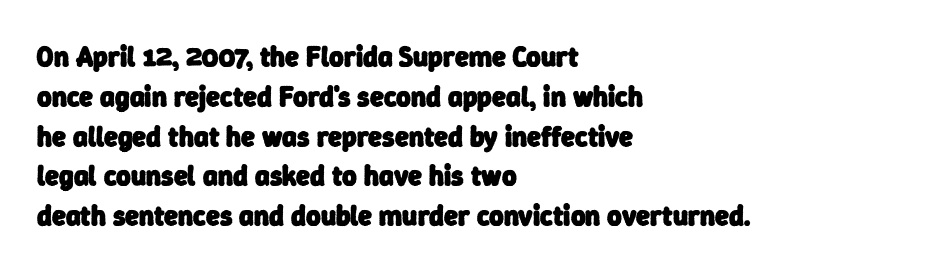
The image shows 28 px heavy sans-serif type; set left-aligned, normal line spacing (1.42x), normal letter spacing, not underlined; low stroke contrast and a medium x-height.
